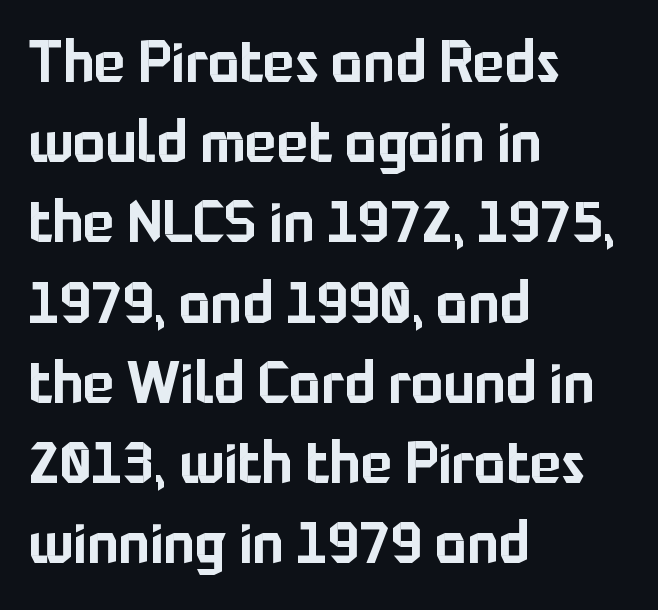
{"serif": "no", "italic": "no", "width": "normal", "stroke_contrast": "low", "x_height": "medium", "monospaced": "no", "underline": "no", "align": "left", "line_spacing": "normal", "line_spacing_ratio": 1.36, "letter_spacing": "normal", "letter_spacing_em": 0.0, "glyph_px": 59}
